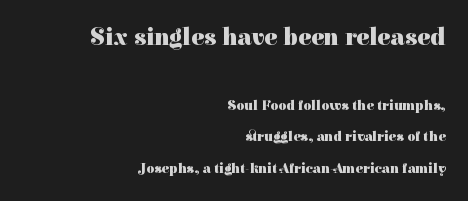
The image shows 24 px bold type, upright; set right-aligned, loose line spacing (2.27x), normal letter spacing, not underlined; the first (top) block is 1.71x larger.
